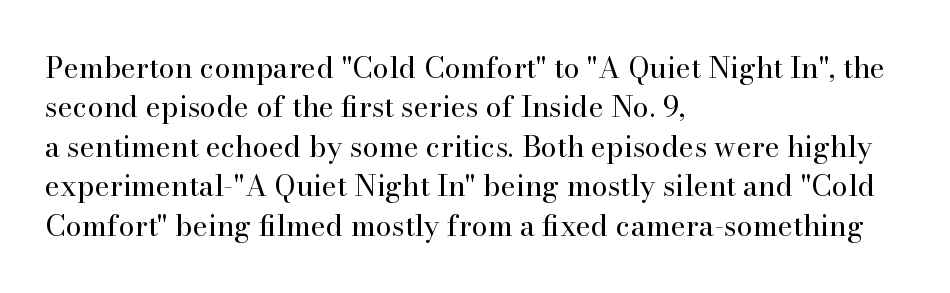
{"serif": "yes", "italic": "no", "bold": "no", "weight": "regular", "width": "normal", "stroke_contrast": "high", "x_height": "small", "monospaced": "no", "underline": "no", "align": "left", "line_spacing": "normal", "line_spacing_ratio": 1.36, "letter_spacing": "normal", "letter_spacing_em": 0.0, "glyph_px": 29}
